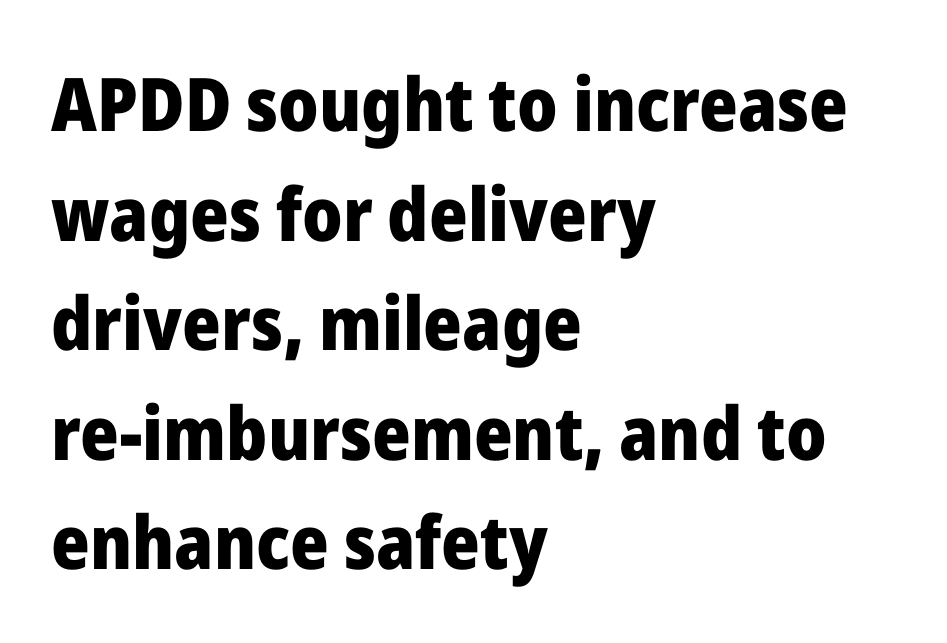
{"serif": "no", "italic": "no", "bold": "yes", "weight": "heavy", "width": "normal", "stroke_contrast": "low", "x_height": "medium", "monospaced": "no", "underline": "no", "align": "left", "line_spacing": "normal", "line_spacing_ratio": 1.48, "letter_spacing": "normal", "letter_spacing_em": 0.0, "glyph_px": 74}
